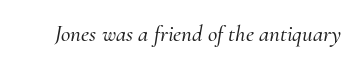
{"italic": "yes", "lean": "right", "slant_degrees": 10, "underline": "no", "letter_spacing": "normal", "letter_spacing_em": 0.0, "glyph_px": 23}
